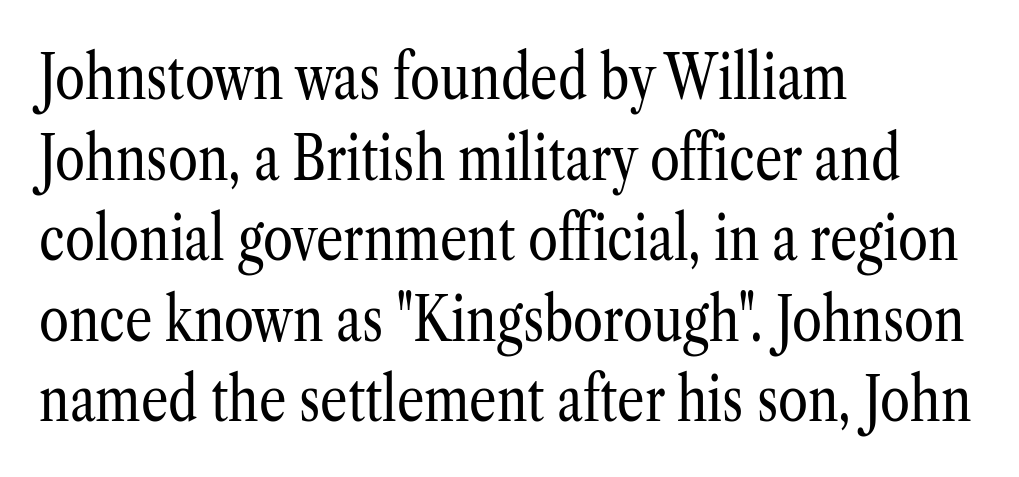
The image shows 61 px regular-weight, condensed serif type, upright; set left-aligned, normal line spacing (1.32x), normal letter spacing, not underlined; low stroke contrast and a medium x-height.
